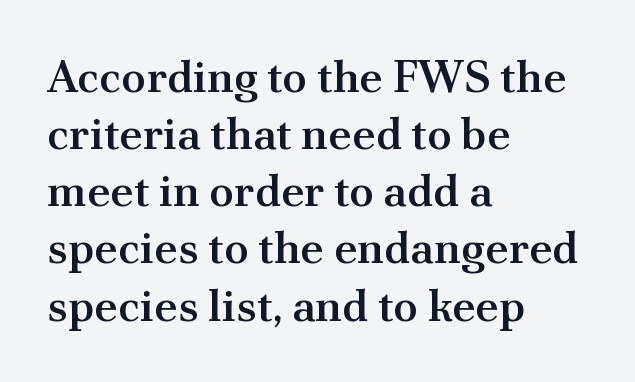
{"serif": "yes", "italic": "no", "bold": "semi", "weight": "semibold", "width": "normal", "stroke_contrast": "medium", "x_height": "small", "monospaced": "no", "underline": "no", "align": "left", "line_spacing": "normal", "line_spacing_ratio": 1.27, "letter_spacing": "normal", "letter_spacing_em": 0.0, "glyph_px": 45}
